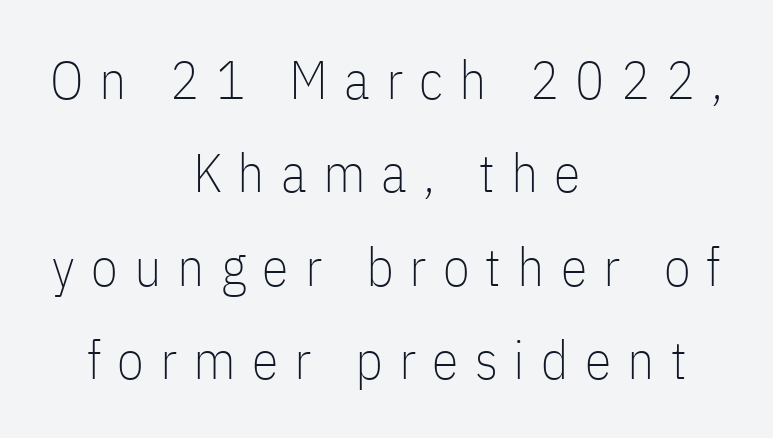
The image shows 54 px thin, condensed sans-serif type, upright; set centered, line spacing 1.73x, unusually wide letter spacing (+0.3 em), not underlined; low stroke contrast and a medium x-height.
